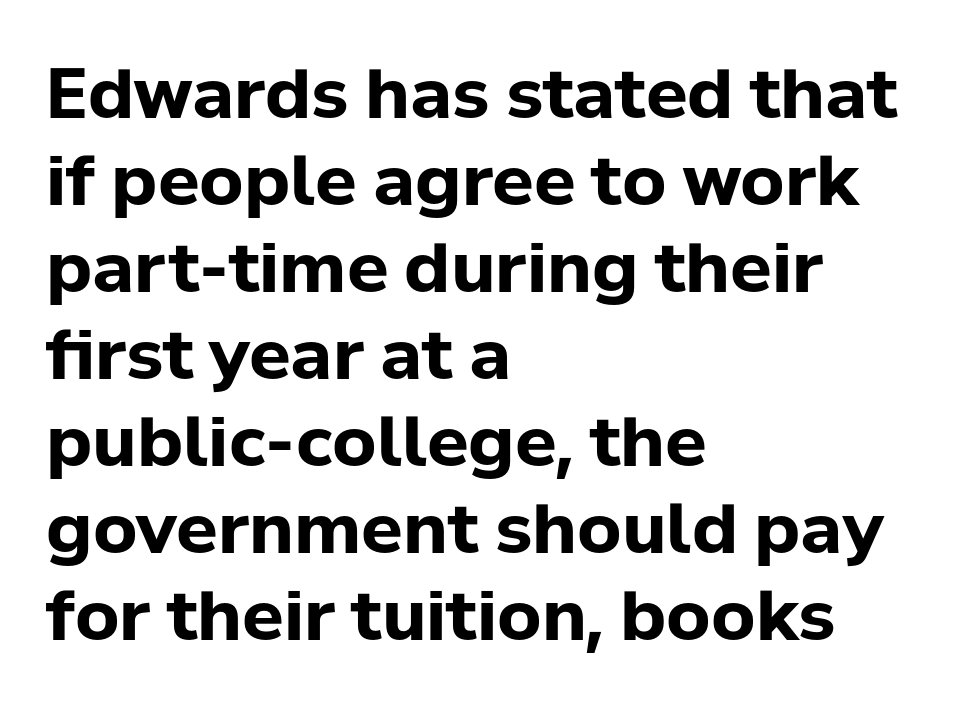
The image shows 69 px bold sans-serif type, upright; set left-aligned, normal line spacing (1.26x), normal letter spacing, not underlined; low stroke contrast and a medium x-height.
